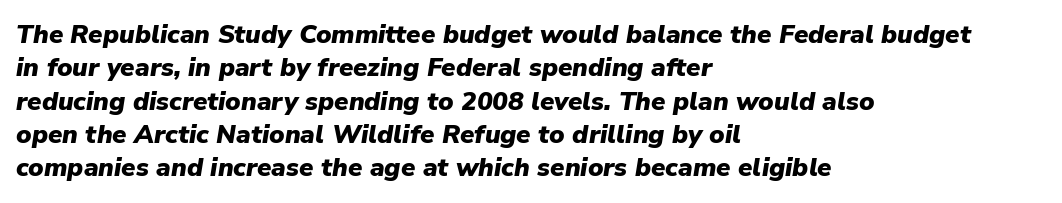
The image shows 26 px bold type, italic (leaning right); set left-aligned, normal line spacing (1.28x), normal letter spacing, not underlined.
